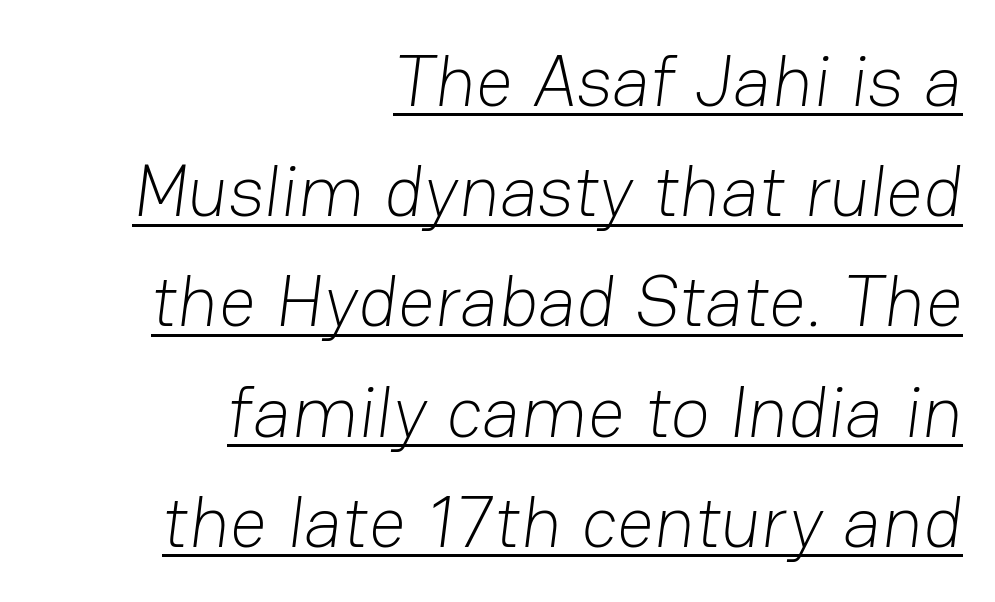
The image shows 73 px light sans-serif type; set right-aligned, normal line spacing (1.51x), normal letter spacing, underlined; low stroke contrast and a medium x-height.
